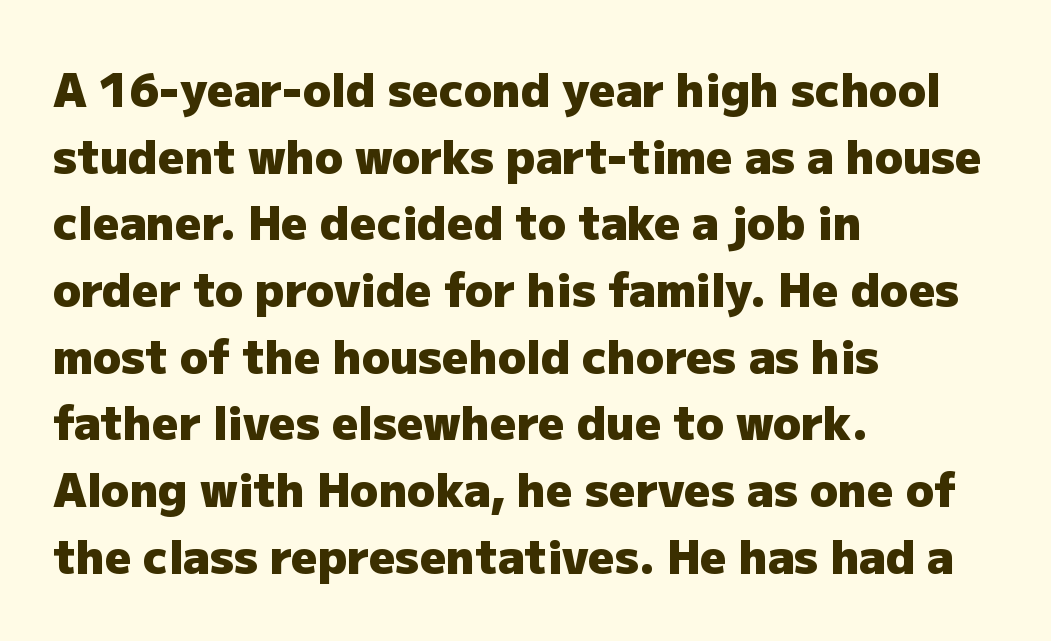
{"serif": "no", "italic": "no", "bold": "yes", "weight": "heavy", "width": "normal", "stroke_contrast": "low", "x_height": "medium", "monospaced": "no", "underline": "no", "align": "left", "line_spacing": "normal", "line_spacing_ratio": 1.45, "letter_spacing": "normal", "letter_spacing_em": 0.0, "glyph_px": 46}
